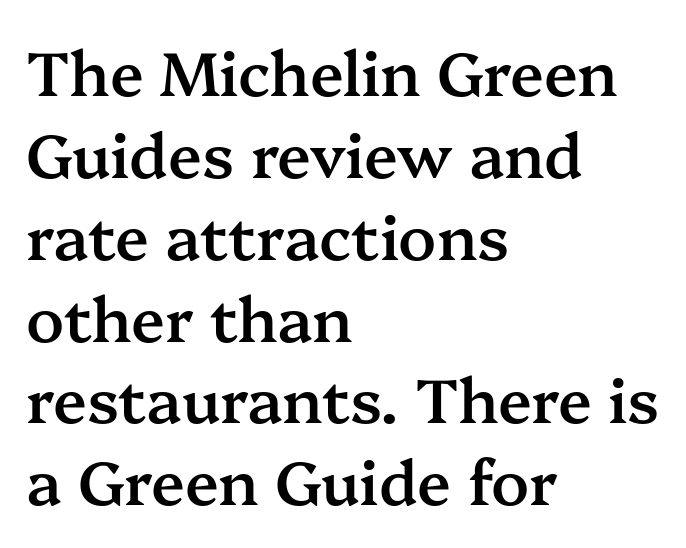
The image shows 62 px semibold serif type, upright; set left-aligned, normal line spacing (1.32x), normal letter spacing, not underlined; medium stroke contrast and a medium x-height.
